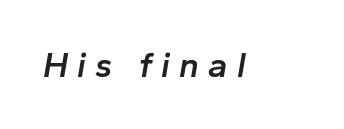
Q: Is the text bold? A: Semi-bold.
Q: Is the text italic (slanted)? A: Yes, it leans right by about 10 degrees.
Q: Is the text underlined? A: No.
Q: Is the spacing between letters normal or unusually wide? A: Unusually wide.
Q: Width (condensed, normal, or wide)? A: Normal.
Q: Stroke contrast? A: Low.
Q: x-height? A: Medium.
Q: Monospaced? A: No.
